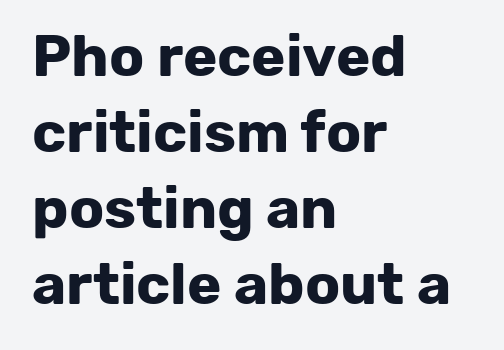
The compositor pushed each line to the left boundary. You could not count columns in this text — the font is proportionally spaced. Each word holds together tightly as a unit, with standard inter-letter gaps. As a designer I'd log this as weight 700, bold.
